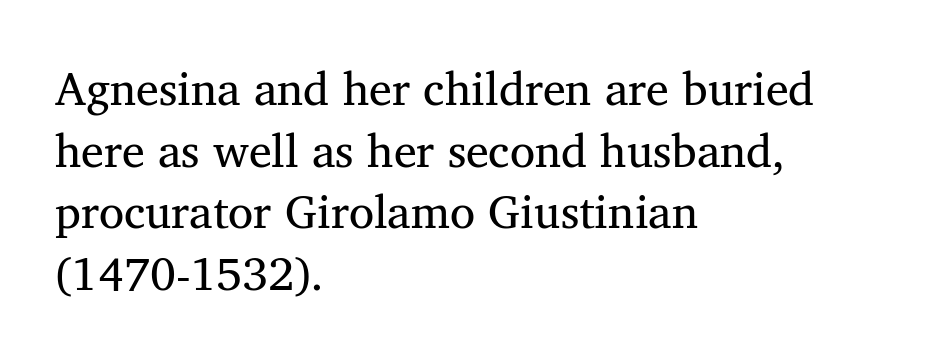
Where is the straight margin? On the left. No letter is thick-stroked: the sample isn't bold. Examine the stroke ends and you'll spot serifs. Tall strokes in this sample are plumb rather than angled. What stands out about the letter spacing? Nothing — it is the standard amount.
